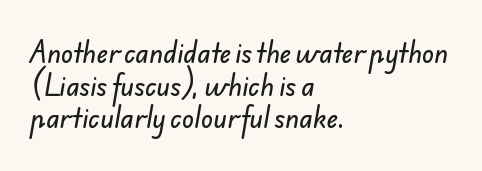
The image shows 25 px text type; set left-aligned, normal line spacing (1.31x), normal letter spacing, not underlined.
